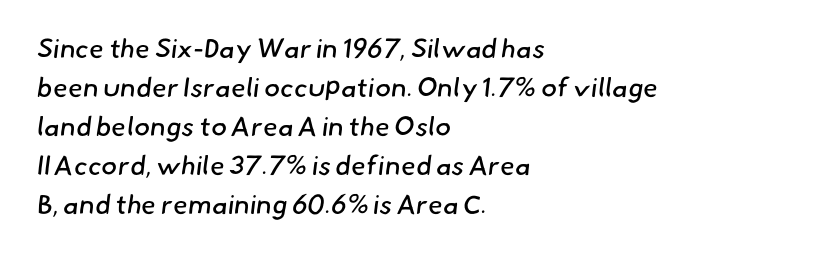
{"bold": "no", "underline": "no", "align": "left", "line_spacing": "normal", "line_spacing_ratio": 1.44, "letter_spacing": "normal", "letter_spacing_em": 0.0, "glyph_px": 27}
